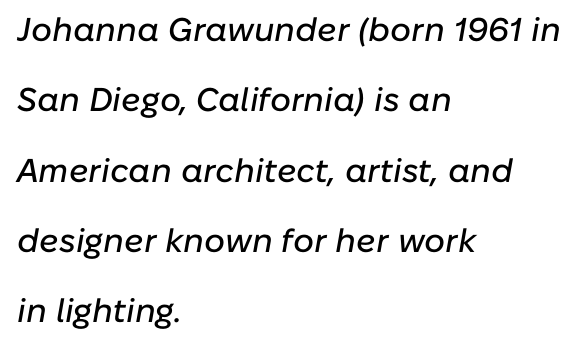
The image shows 33 px text type, italic (leaning right); set left-aligned, loose line spacing (2.13x), normal letter spacing, not underlined; low stroke contrast and a medium x-height.
